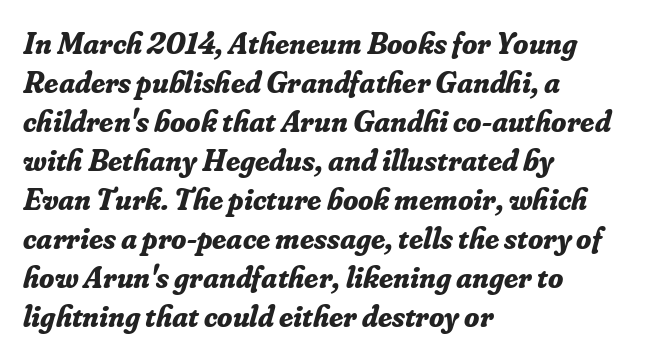
The image shows 31 px bold serif type, italic (leaning right); set left-aligned, normal line spacing (1.26x), normal letter spacing, not underlined; low stroke contrast and a small x-height.
